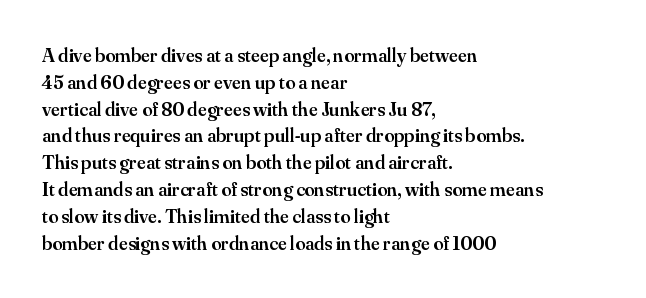
Q: Is the text bold? A: Semi-bold.
Q: Is the text italic (slanted)? A: No, it is upright.
Q: Is the text underlined? A: No.
Q: How is the paragraph aligned? A: Left-aligned.
Q: Is the spacing between letters normal or unusually wide? A: Normal.
Q: Is the spacing between lines tight, normal or loose? A: Normal.
